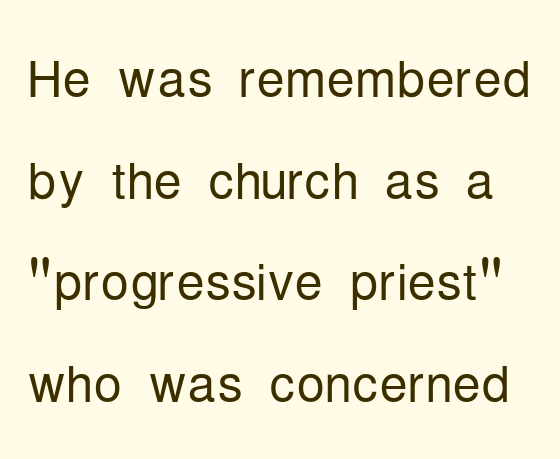
{"serif": "no", "italic": "no", "bold": "no", "weight": "light", "width": "condensed", "stroke_contrast": "low", "x_height": "medium", "monospaced": "no", "underline": "no", "line_spacing": "normal", "line_spacing_ratio": 1.43, "letter_spacing": "normal", "letter_spacing_em": 0.0, "glyph_px": 71}
